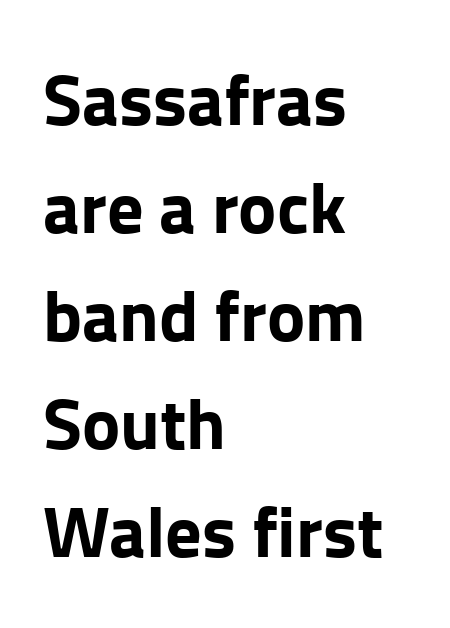
{"serif": "no", "italic": "no", "bold": "yes", "weight": "bold", "width": "normal", "stroke_contrast": "low", "x_height": "medium", "monospaced": "no", "underline": "no", "align": "left", "line_spacing": "normal", "line_spacing_ratio": 1.5, "letter_spacing": "normal", "letter_spacing_em": 0.0, "glyph_px": 72}
